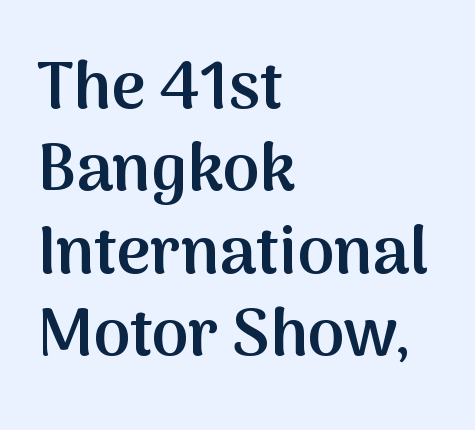
{"serif": "no", "italic": "no", "bold": "semi", "weight": "semibold", "width": "normal", "stroke_contrast": "medium", "x_height": "medium", "monospaced": "no", "underline": "no", "align": "left", "line_spacing": "normal", "line_spacing_ratio": 1.25, "letter_spacing": "normal", "letter_spacing_em": 0.0, "glyph_px": 66}
